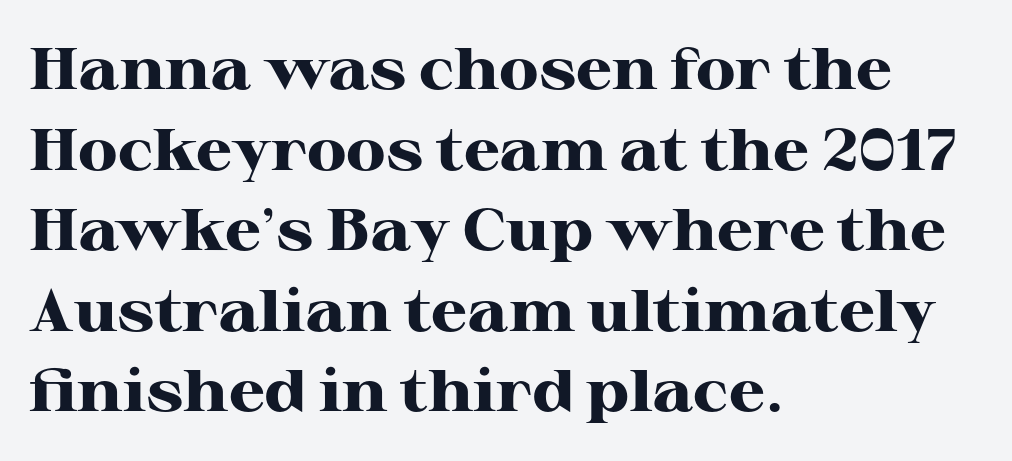
Q: Is the text bold? A: Yes.
Q: Is the text italic (slanted)? A: No, it is upright.
Q: Is the typeface a serif or a sans-serif typeface? A: Serif.
Q: Is the text underlined? A: No.
Q: How is the paragraph aligned? A: Left-aligned.
Q: Is the spacing between letters normal or unusually wide? A: Normal.
Q: Is the spacing between lines tight, normal or loose? A: Normal.
Q: Width (condensed, normal, or wide)? A: Wide.
Q: Stroke contrast? A: High.
Q: x-height? A: Medium.
Q: Monospaced? A: No.
